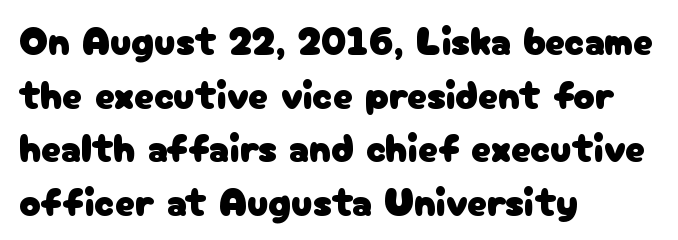
The image shows 40 px sans-serif type, upright; set left-aligned, normal line spacing (1.34x), normal letter spacing, not underlined; low stroke contrast and a medium x-height.
